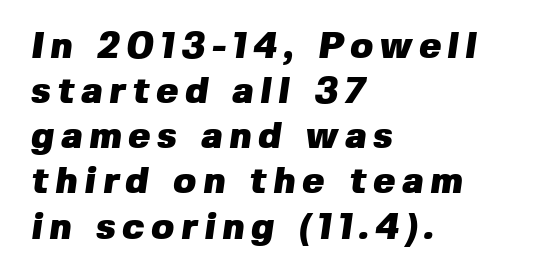
Q: Is the text bold? A: Yes.
Q: Is the typeface a serif or a sans-serif typeface? A: Sans-serif.
Q: Is the text underlined? A: No.
Q: How is the paragraph aligned? A: Left-aligned.
Q: Width (condensed, normal, or wide)? A: Normal.
Q: Stroke contrast? A: Low.
Q: x-height? A: Medium.
Q: Monospaced? A: No.
